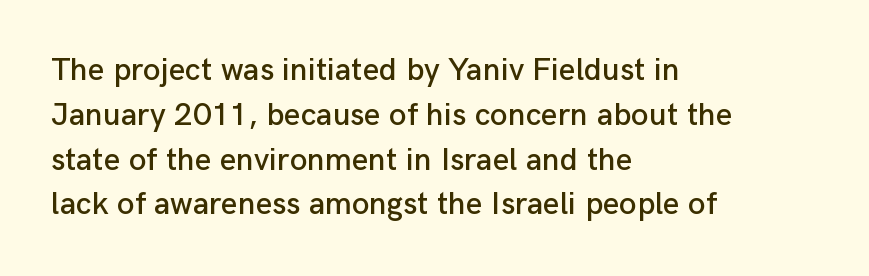
Q: Is the text italic (slanted)? A: No, it is upright.
Q: Is the typeface a serif or a sans-serif typeface? A: Sans-serif.
Q: Is the text underlined? A: No.
Q: How is the paragraph aligned? A: Left-aligned.
Q: Is the spacing between letters normal or unusually wide? A: Normal.
Q: Is the spacing between lines tight, normal or loose? A: Normal.
Q: Width (condensed, normal, or wide)? A: Normal.
Q: Stroke contrast? A: Low.
Q: x-height? A: Medium.
Q: Monospaced? A: No.
